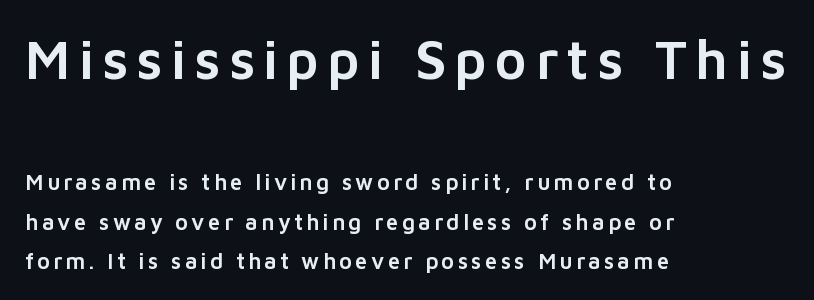
Q: Is the text italic (slanted)? A: No, it is upright.
Q: Is the typeface a serif or a sans-serif typeface? A: Sans-serif.
Q: Is the text underlined? A: No.
Q: How is the paragraph aligned? A: Left-aligned.
Q: Which block of text is set in a larger size, the first (top) or the second (bottom)? A: The first (top) one.
Q: Width (condensed, normal, or wide)? A: Normal.
Q: Stroke contrast? A: Low.
Q: x-height? A: Medium.
Q: Monospaced? A: No.
